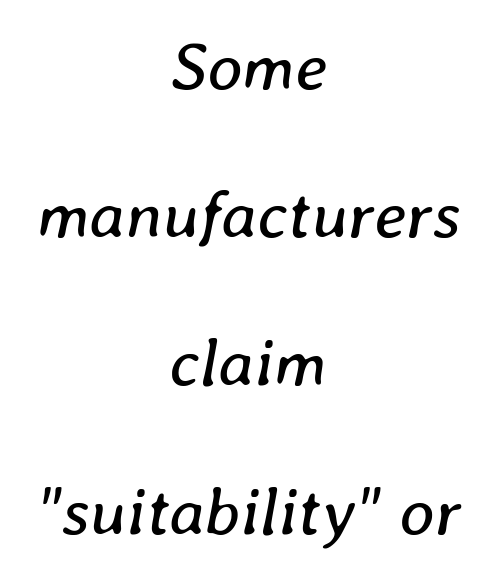
Q: Is the text bold? A: No.
Q: Is the text italic (slanted)? A: Yes, it leans right by about 8 degrees.
Q: Is the text underlined? A: No.
Q: How is the paragraph aligned? A: Centered.
Q: Is the spacing between letters normal or unusually wide? A: Normal.
Q: Is the spacing between lines tight, normal or loose? A: Loose.
Q: Width (condensed, normal, or wide)? A: Normal.
Q: Stroke contrast? A: Low.
Q: x-height? A: Medium.
Q: Monospaced? A: No.
